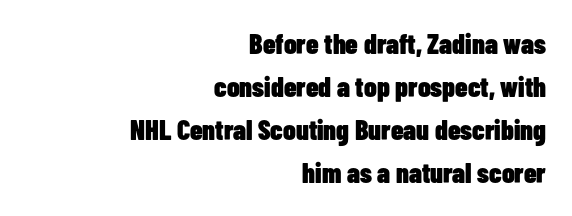
The image shows 28 px heavy, condensed sans-serif type, upright; set right-aligned, normal line spacing (1.54x), normal letter spacing, not underlined; low stroke contrast and a medium x-height.
